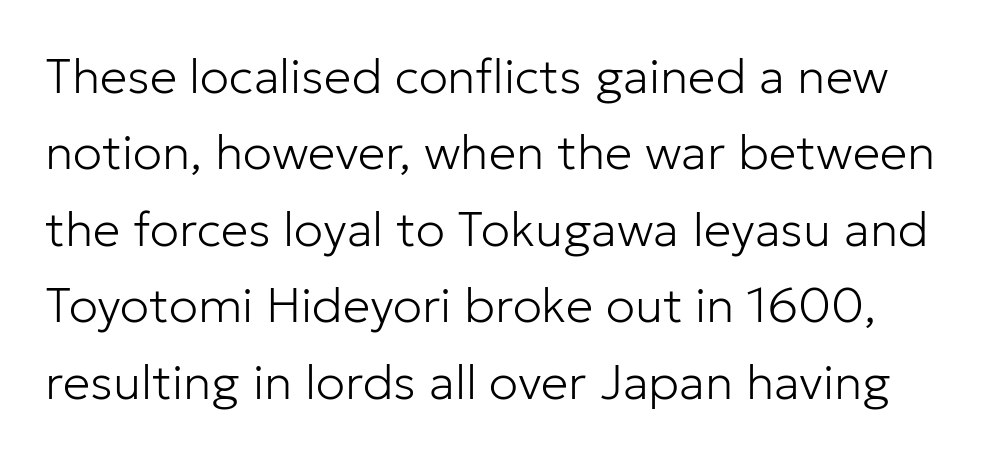
The type sits square on the baseline with zero lean. Compared with typical paragraphs, the rows here are spaced about the same. A typesetter would call this proportional, since set widths differ per character. Observe the absence of serifs on each vertical stroke in this sample. Unmarked baselines from the first word to the last.
